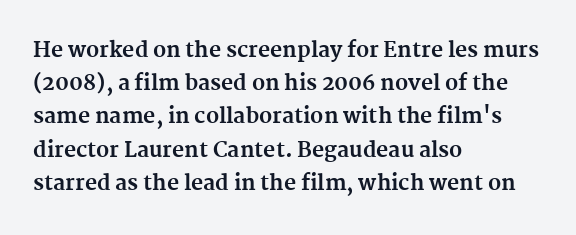
Q: Is the text bold? A: Yes.
Q: Is the text italic (slanted)? A: No, it is upright.
Q: Is the text underlined? A: No.
Q: How is the paragraph aligned? A: Left-aligned.
Q: Is the spacing between letters normal or unusually wide? A: Normal.
Q: Is the spacing between lines tight, normal or loose? A: Normal.
